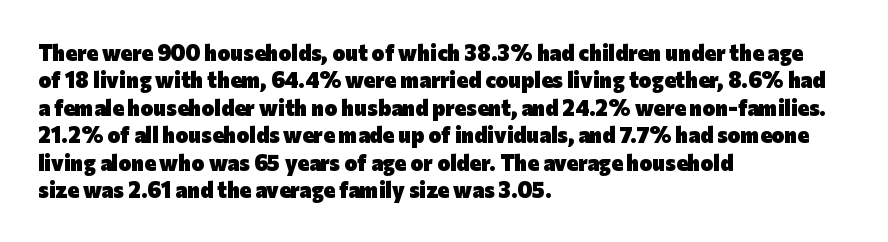
Q: Is the text bold? A: Yes.
Q: Is the text italic (slanted)? A: No, it is upright.
Q: Is the text underlined? A: No.
Q: How is the paragraph aligned? A: Left-aligned.
Q: Is the spacing between letters normal or unusually wide? A: Normal.
Q: Is the spacing between lines tight, normal or loose? A: Normal.
